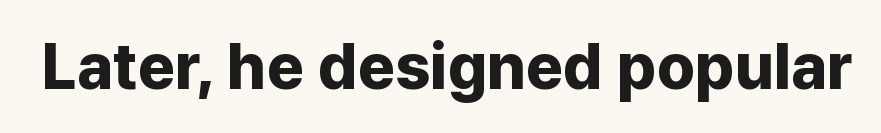
{"serif": "no", "italic": "no", "bold": "yes", "weight": "bold", "width": "normal", "stroke_contrast": "low", "x_height": "medium", "monospaced": "no", "underline": "no", "letter_spacing": "normal", "letter_spacing_em": 0.0, "glyph_px": 64}
